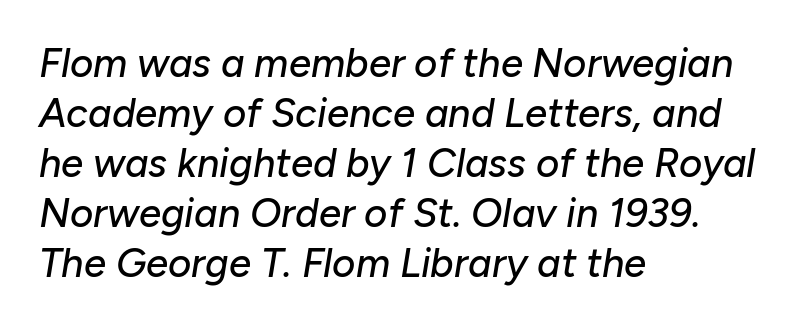
The tracking reads as untouched default to a designer's eye. The passage shown leans; its letterforms are oblique. Do the characters align in a grid? No, the font is proportional. Each new line begins a customary step beneath the previous one. Every row of glyphs begins at an identical x-position on the left.
